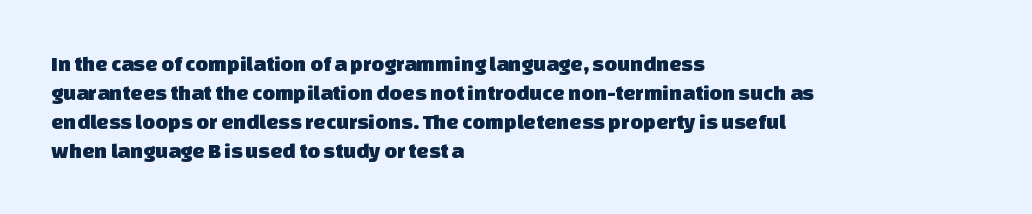
The image shows 22 px text type; set left-aligned, normal line spacing (1.32x), normal letter spacing, not underlined.
